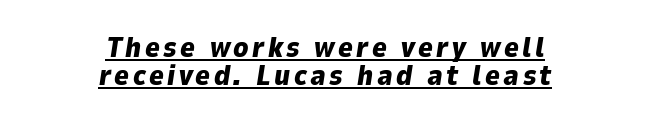
Pretty heavy lettering here — definitely bold. Would a proofreader flag this as italicized? Yes. Note the varied advance widths — an 'i' is clearly narrower than an 'm'. If you folded the block vertically in half, each line would mirror itself in length. The rendered words wear a rule along their underside. Very little white space separates one row of letters from the next.
